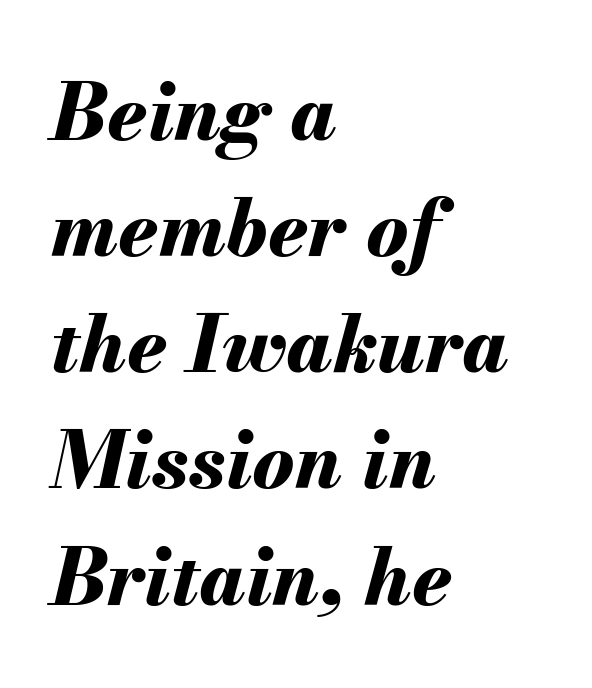
Q: Is the text bold? A: Yes.
Q: Is the text italic (slanted)? A: Yes, it leans right by about 13 degrees.
Q: Is the text underlined? A: No.
Q: How is the paragraph aligned? A: Left-aligned.
Q: Is the spacing between letters normal or unusually wide? A: Normal.
Q: Is the spacing between lines tight, normal or loose? A: Normal.
Q: Width (condensed, normal, or wide)? A: Normal.
Q: Stroke contrast? A: Medium.
Q: x-height? A: Small.
Q: Monospaced? A: No.
